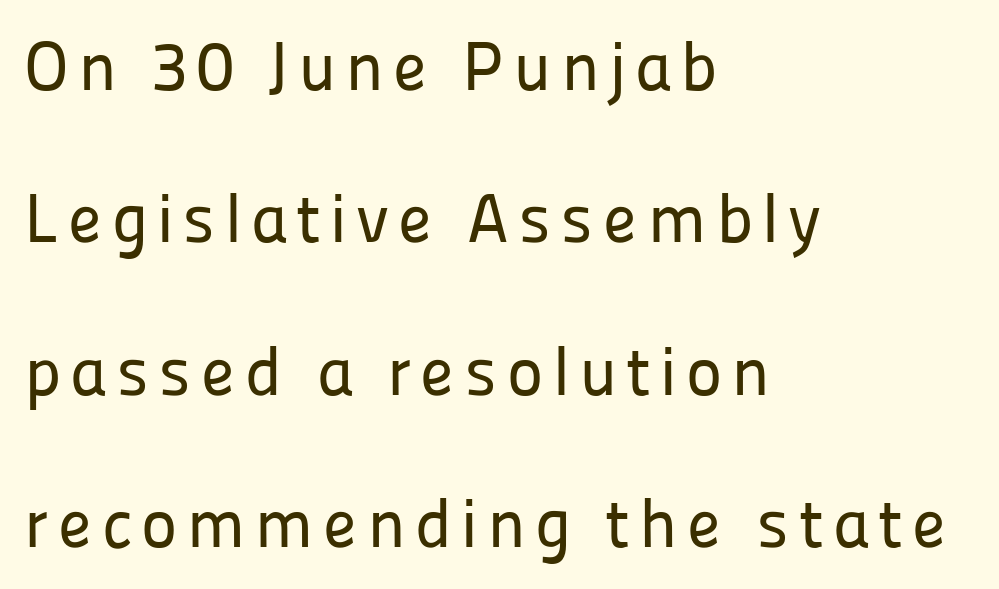
{"serif": "no", "italic": "no", "width": "normal", "stroke_contrast": "low", "x_height": "medium", "monospaced": "no", "underline": "no", "align": "left", "line_spacing": "loose", "line_spacing_ratio": 2.21, "glyph_px": 69}
